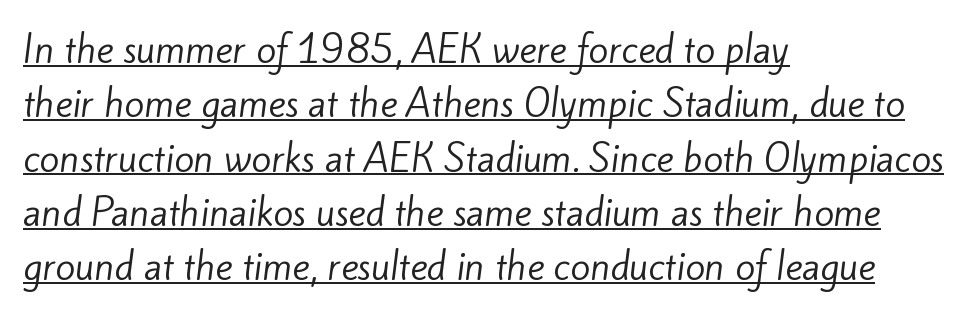
Stroke thickness stays within the range of a standard reading face or lighter. The face used here is proportionally spaced, like ordinary book or web type. A sans-serif font was chosen for this passage. No extra tracking has been applied to these lines. Left-aligned paragraph, ragged on the right. Horizontal bands of white between lines are of average thickness.
